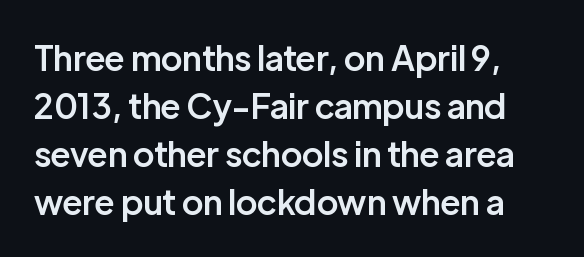
The image shows 34 px semibold sans-serif type, upright; set normal line spacing (1.41x), normal letter spacing, not underlined; low stroke contrast and a medium x-height.
